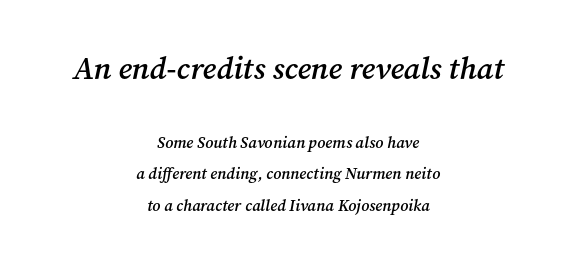
Q: Is the text bold? A: Semi-bold.
Q: Is the text italic (slanted)? A: Yes, it leans right by about 12 degrees.
Q: Is the typeface a serif or a sans-serif typeface? A: Serif.
Q: Is the text underlined? A: No.
Q: How is the paragraph aligned? A: Centered.
Q: Is the spacing between letters normal or unusually wide? A: Normal.
Q: Is the spacing between lines tight, normal or loose? A: Loose.
Q: Which block of text is set in a larger size, the first (top) or the second (bottom)? A: The first (top) one.
Q: Width (condensed, normal, or wide)? A: Normal.
Q: Stroke contrast? A: Medium.
Q: x-height? A: Medium.
Q: Monospaced? A: No.
